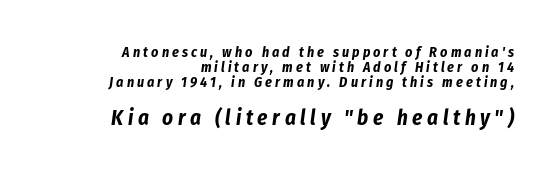
{"italic": "yes", "lean": "right", "slant_degrees": 8, "bold": "yes", "underline": "no", "align": "right", "line_spacing": "tight", "line_spacing_ratio": 1.07, "letter_spacing": "wide", "letter_spacing_em": 0.22, "larger_block": "second", "size_ratio": 1.5, "glyph_px": 21}
